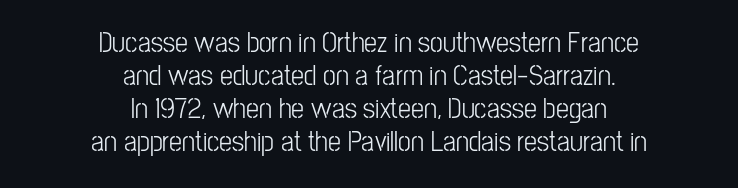
{"serif": "no", "italic": "no", "bold": "no", "weight": "light", "width": "condensed", "stroke_contrast": "low", "x_height": "medium", "monospaced": "no", "underline": "no", "align": "center", "line_spacing": "tight", "line_spacing_ratio": 1.14, "letter_spacing": "normal", "letter_spacing_em": 0.0, "glyph_px": 29}
